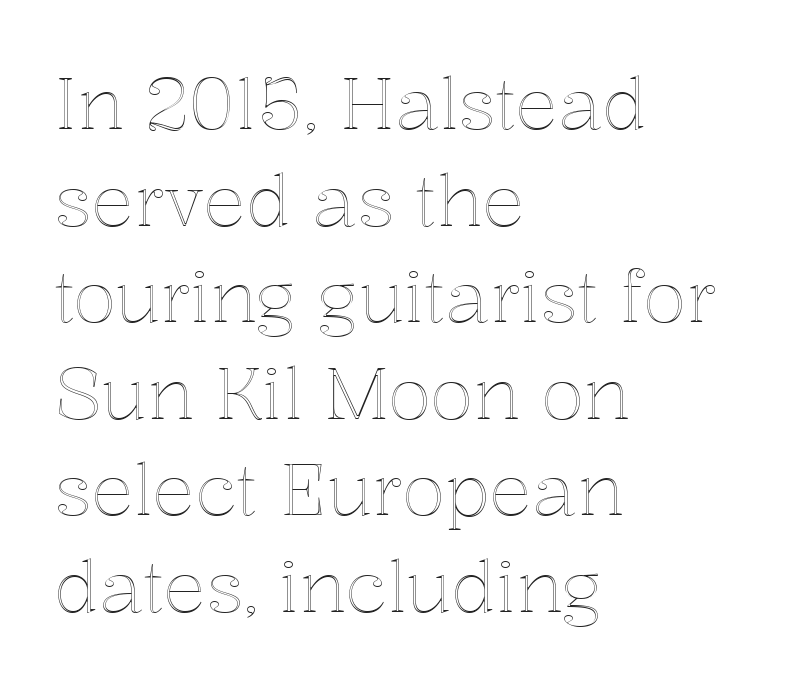
{"italic": "no", "width": "normal", "x_height": "medium", "monospaced": "no", "underline": "no", "align": "left", "line_spacing": "normal", "line_spacing_ratio": 1.36, "letter_spacing": "normal", "letter_spacing_em": 0.0, "glyph_px": 71}
